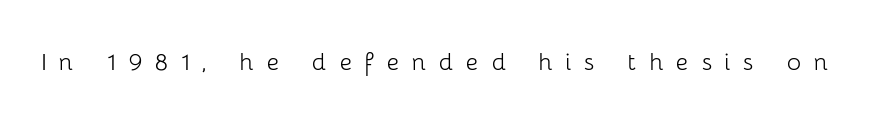
The image shows 30 px light sans-serif type, upright; set unusually wide letter spacing (+0.42 em), not underlined; low stroke contrast and a medium x-height.
